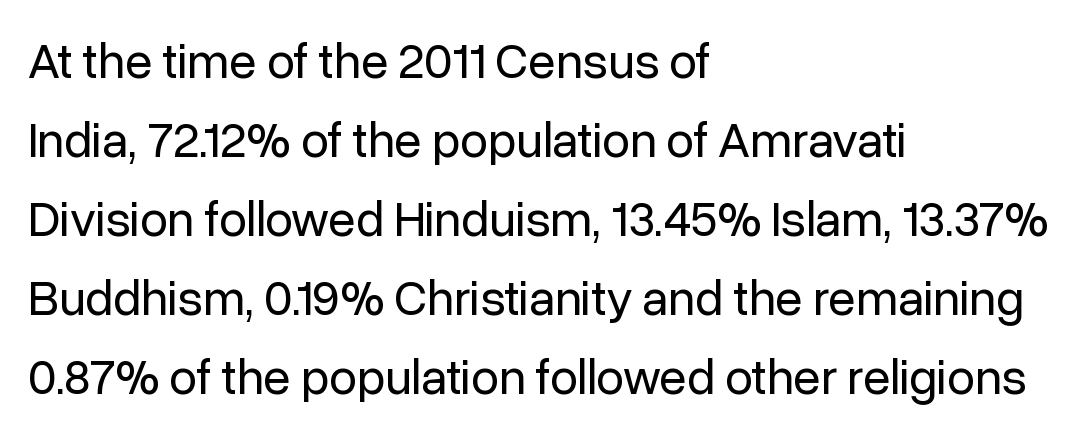
The image shows 50 px regular-weight sans-serif type, upright; set left-aligned, normal line spacing (1.58x), normal letter spacing, not underlined; low stroke contrast and a medium x-height.
